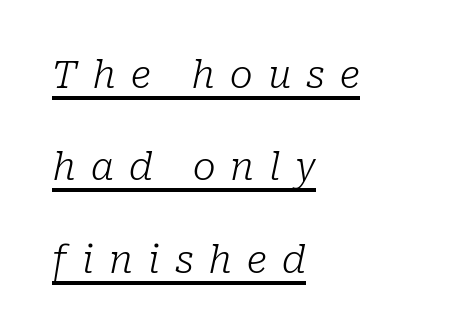
The typesetter has applied underlining to the passage shown. The face used here is proportionally spaced, like ordinary book or web type. Italic: yes, the glyphs are oblique. This reads as an unemphasized weight, regular at the heaviest. One-word summary of the alignment: left. This rendering employs a face with finishing strokes, i.e., a serif.
